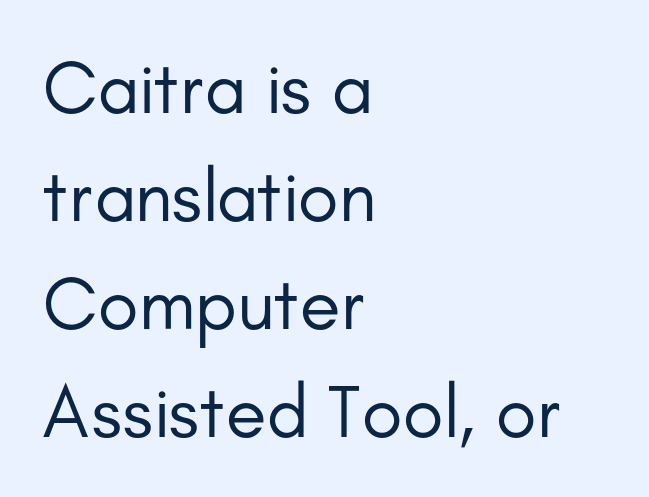
{"serif": "no", "italic": "no", "bold": "no", "weight": "regular", "width": "normal", "stroke_contrast": "low", "x_height": "small", "monospaced": "no", "underline": "no", "align": "left", "line_spacing": "normal", "line_spacing_ratio": 1.44, "letter_spacing": "normal", "letter_spacing_em": 0.0, "glyph_px": 75}
